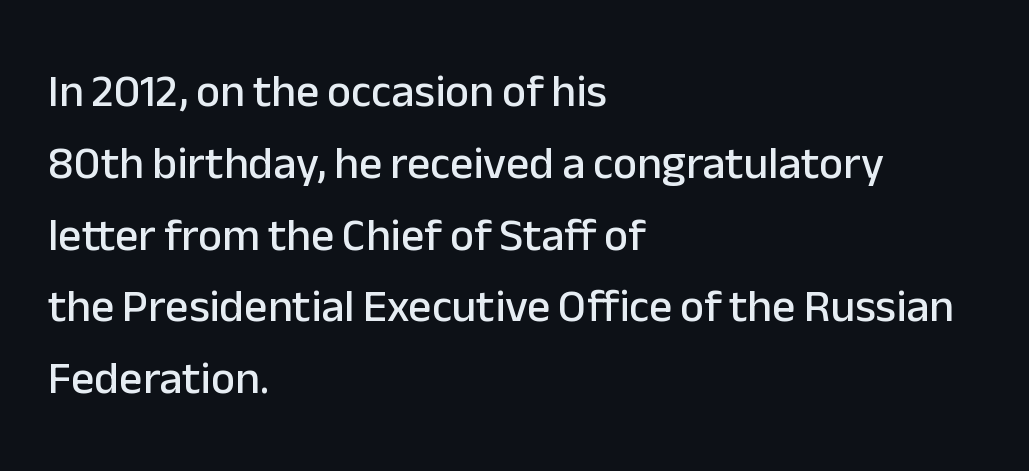
The passage shown is typeset with a sans-serif family. Tracking value appears to be zero — textbook default spacing. The lettering holds an erect, upright posture throughout. Vertically, the passage feels balanced, rows spaced as you'd expect. Descender tails drop into unmarked territory. Each line starts at the same left margin while the right side varies.
